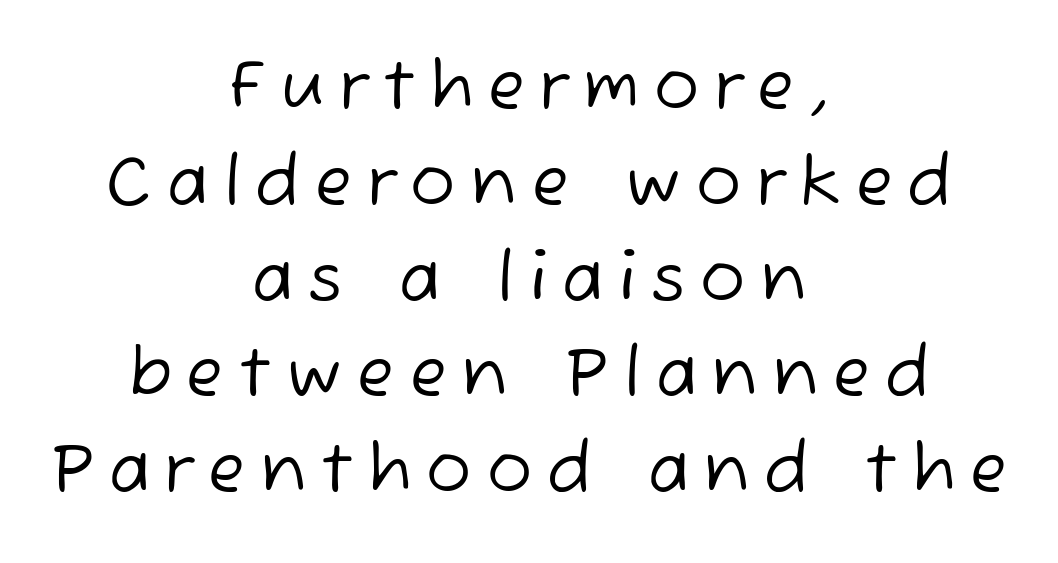
{"serif": "no", "bold": "no", "weight": "regular", "width": "normal", "stroke_contrast": "low", "x_height": "medium", "monospaced": "no", "underline": "no", "align": "center", "line_spacing": "normal", "line_spacing_ratio": 1.43, "letter_spacing": "wide", "letter_spacing_em": 0.23, "glyph_px": 67}
